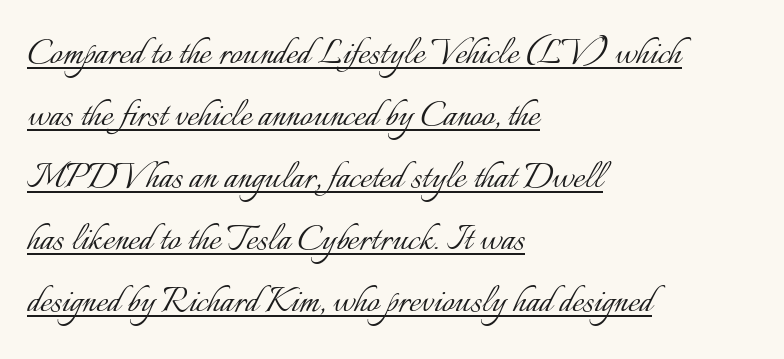
The image shows 44 px light type; set left-aligned, normal line spacing (1.41x), normal letter spacing, underlined; low stroke contrast and a small x-height.
